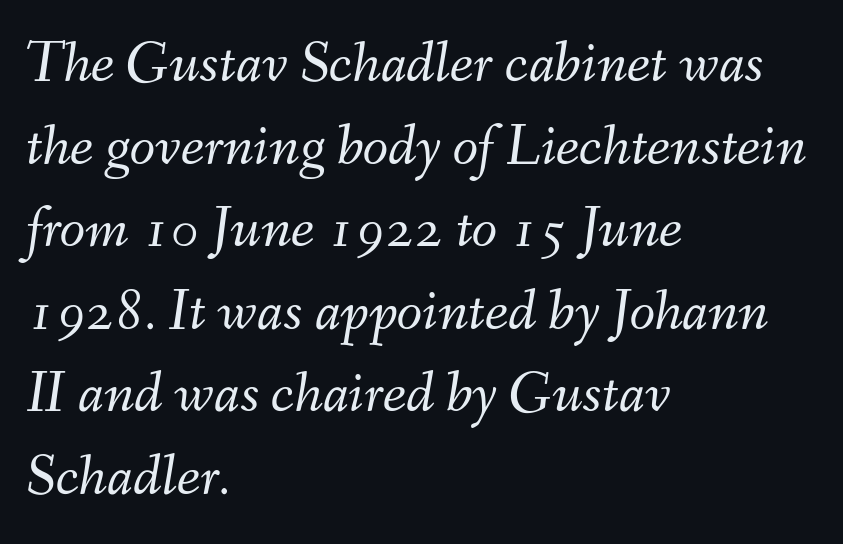
The image shows 59 px light type, italic (leaning right); set left-aligned, normal line spacing (1.4x), normal letter spacing, not underlined; medium stroke contrast and a small x-height.
